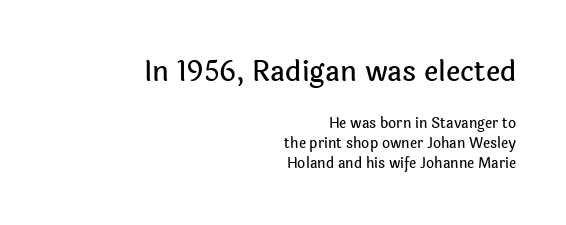
Q: Is the text italic (slanted)? A: No, it is upright.
Q: Is the typeface a serif or a sans-serif typeface? A: Sans-serif.
Q: Is the text underlined? A: No.
Q: How is the paragraph aligned? A: Right-aligned.
Q: Is the spacing between letters normal or unusually wide? A: Normal.
Q: Is the spacing between lines tight, normal or loose? A: Normal.
Q: Which block of text is set in a larger size, the first (top) or the second (bottom)? A: The first (top) one.
Q: Width (condensed, normal, or wide)? A: Normal.
Q: x-height? A: Medium.
Q: Monospaced? A: No.
